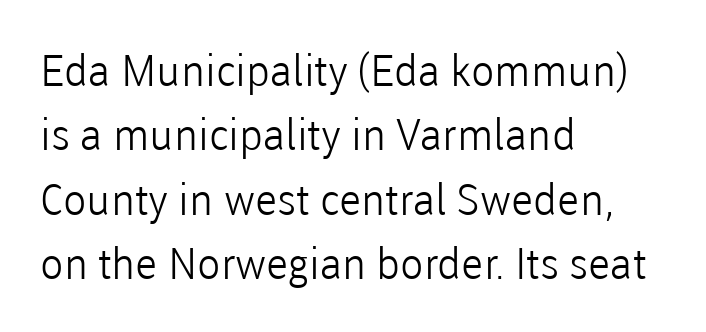
Standard letterfit; no display-style spreading of the glyphs. These lines are rendered in a variable-pitch font. No chunkiness to these letters — they're not bold. The letters stand upright; this is a roman face. Short and long lines alike share a common starting point at left.
